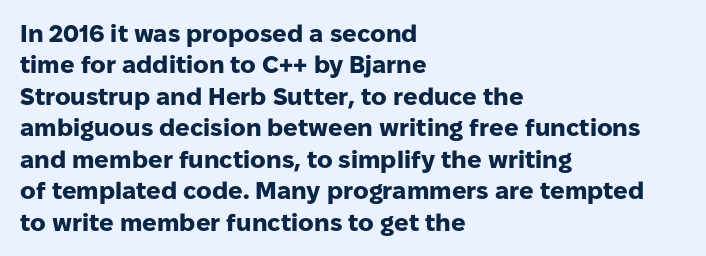
The image shows 24 px bold type, upright; set left-aligned, normal line spacing (1.31x), normal letter spacing, not underlined.
